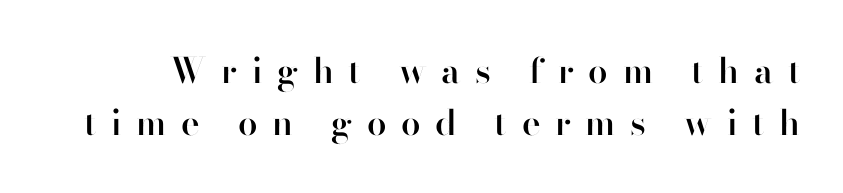
The letters advance in unequal steps, a hallmark of proportional type. A typesetter would mark this as roman, not italic. The passage shown stacks its lines at a standard gap. Type without underlining. Heft: intermediate — a semibold.
